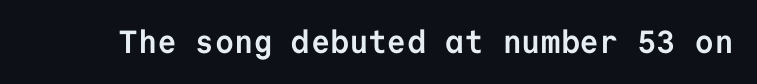
{"serif": "no", "italic": "no", "bold": "yes", "weight": "semibold", "width": "normal", "stroke_contrast": "low", "x_height": "medium", "monospaced": "yes", "underline": "no", "letter_spacing": "normal", "letter_spacing_em": 0.0, "glyph_px": 32}
